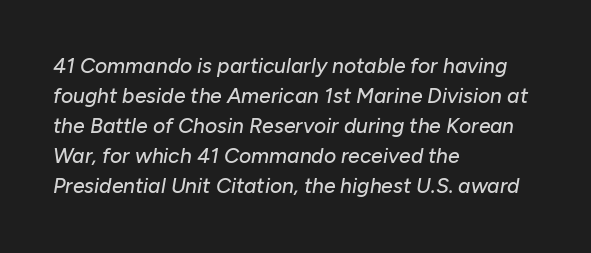
The image shows 21 px text type, italic (leaning right); set left-aligned, normal line spacing (1.43x), normal letter spacing, not underlined.
